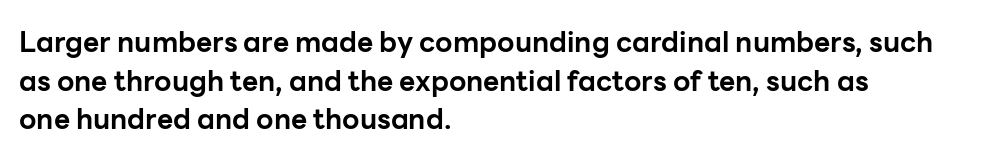
{"serif": "no", "italic": "no", "bold": "yes", "weight": "bold", "width": "normal", "stroke_contrast": "low", "x_height": "medium", "monospaced": "no", "underline": "no", "align": "left", "line_spacing": "normal", "line_spacing_ratio": 1.38, "letter_spacing": "normal", "letter_spacing_em": 0.0, "glyph_px": 28}
